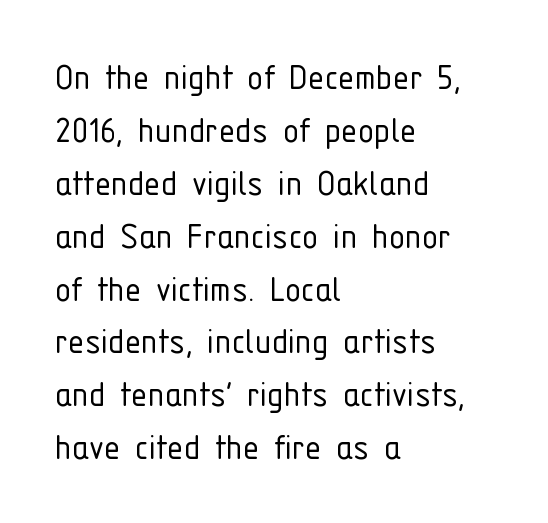
Q: Is the text bold? A: No.
Q: Is the text italic (slanted)? A: No, it is upright.
Q: Is the typeface a serif or a sans-serif typeface? A: Sans-serif.
Q: Is the text underlined? A: No.
Q: How is the paragraph aligned? A: Left-aligned.
Q: Is the spacing between letters normal or unusually wide? A: Normal.
Q: Is the spacing between lines tight, normal or loose? A: Normal.
Q: Width (condensed, normal, or wide)? A: Condensed.
Q: Stroke contrast? A: Low.
Q: x-height? A: Medium.
Q: Monospaced? A: No.
